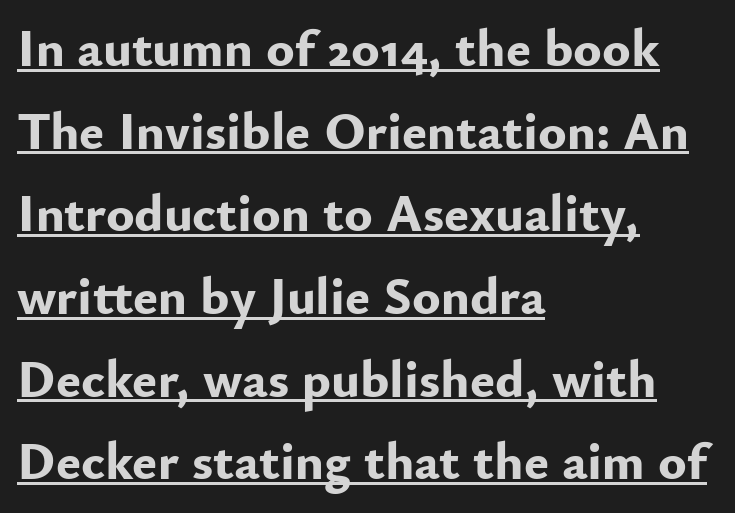
Q: Is the text bold? A: Yes.
Q: Is the text italic (slanted)? A: No, it is upright.
Q: Is the typeface a serif or a sans-serif typeface? A: Sans-serif.
Q: Is the text underlined? A: Yes.
Q: How is the paragraph aligned? A: Left-aligned.
Q: Is the spacing between letters normal or unusually wide? A: Normal.
Q: Is the spacing between lines tight, normal or loose? A: Normal.
Q: Width (condensed, normal, or wide)? A: Normal.
Q: Stroke contrast? A: Low.
Q: x-height? A: Small.
Q: Monospaced? A: No.
